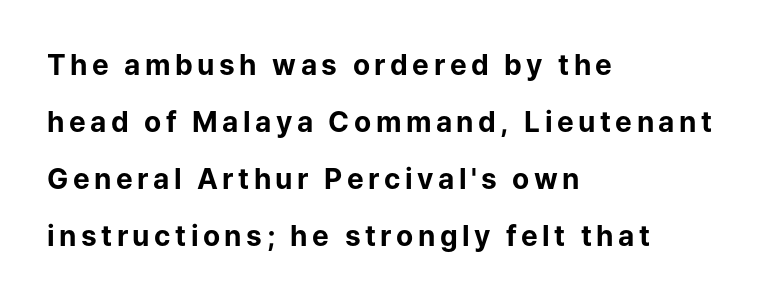
Q: Is the text bold? A: Yes.
Q: Is the text italic (slanted)? A: No, it is upright.
Q: Is the typeface a serif or a sans-serif typeface? A: Sans-serif.
Q: Is the text underlined? A: No.
Q: How is the paragraph aligned? A: Left-aligned.
Q: Is the spacing between lines tight, normal or loose? A: Loose.
Q: Width (condensed, normal, or wide)? A: Normal.
Q: Stroke contrast? A: Low.
Q: x-height? A: Medium.
Q: Monospaced? A: No.
